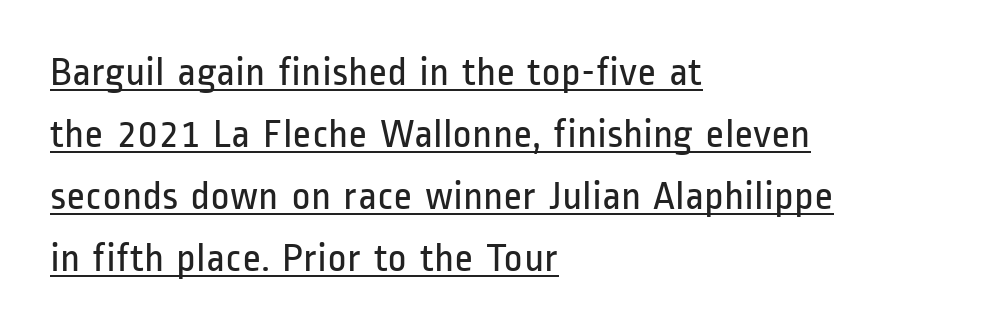
Q: Is the text bold? A: No.
Q: Is the text italic (slanted)? A: No, it is upright.
Q: Is the typeface a serif or a sans-serif typeface? A: Sans-serif.
Q: Is the text underlined? A: Yes.
Q: How is the paragraph aligned? A: Left-aligned.
Q: Is the spacing between letters normal or unusually wide? A: Normal.
Q: Is the spacing between lines tight, normal or loose? A: Normal.
Q: Width (condensed, normal, or wide)? A: Condensed.
Q: Stroke contrast? A: Low.
Q: x-height? A: Medium.
Q: Monospaced? A: No.
